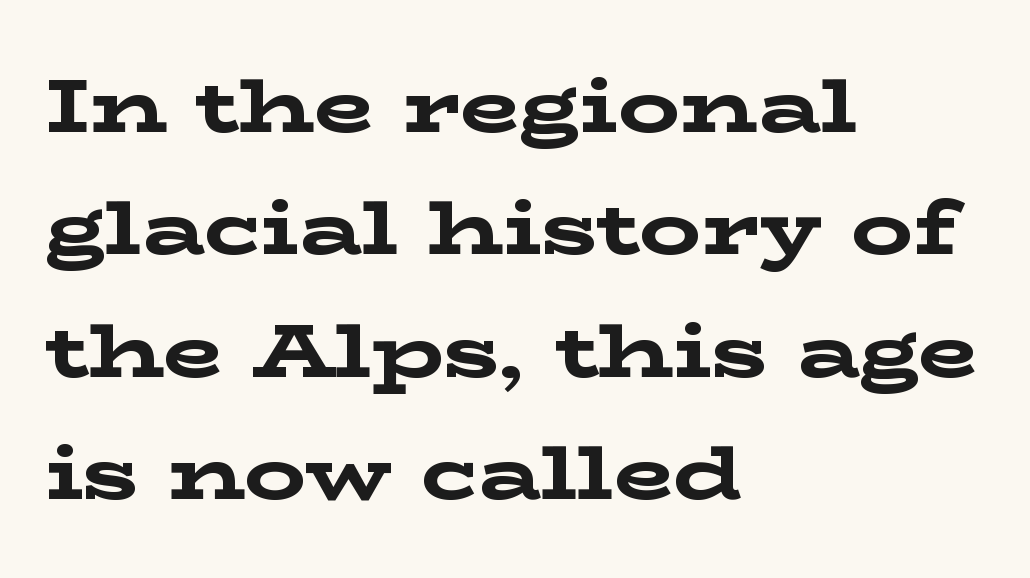
The image shows 77 px bold, wide serif type, upright; set left-aligned, normal line spacing (1.59x), normal letter spacing, not underlined; low stroke contrast and a medium x-height.
